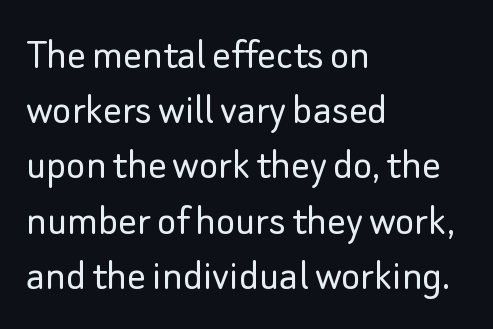
{"serif": "no", "italic": "no", "bold": "no", "weight": "light", "width": "normal", "stroke_contrast": "low", "x_height": "small", "monospaced": "no", "underline": "no", "align": "left", "line_spacing_ratio": 1.2, "letter_spacing": "normal", "letter_spacing_em": 0.0, "glyph_px": 46}
